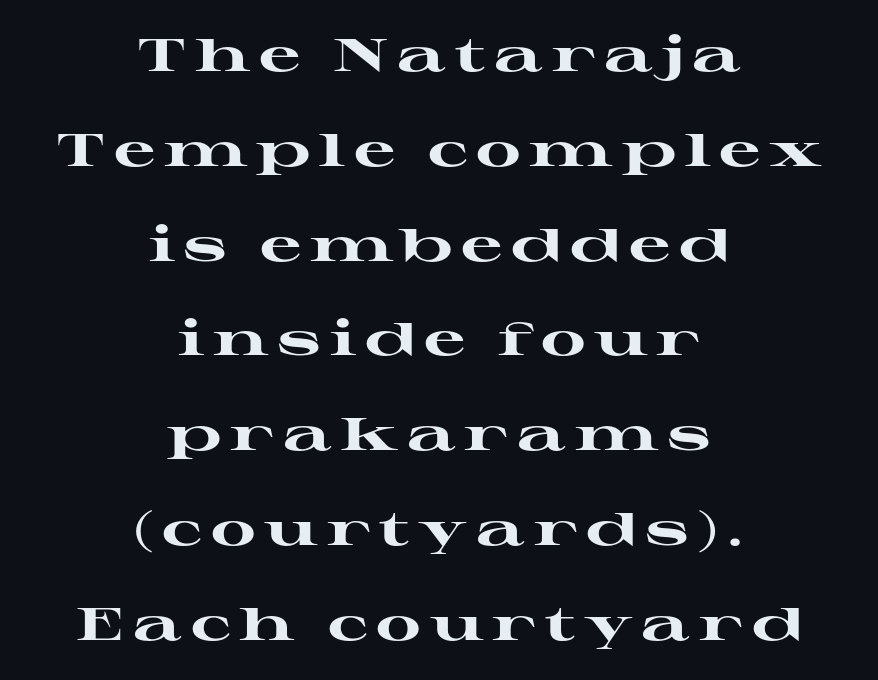
{"serif": "yes", "italic": "no", "bold": "yes", "weight": "heavy", "width": "wide", "stroke_contrast": "high", "x_height": "medium", "monospaced": "no", "underline": "no", "align": "center", "line_spacing": "loose", "line_spacing_ratio": 2.06, "glyph_px": 46}
